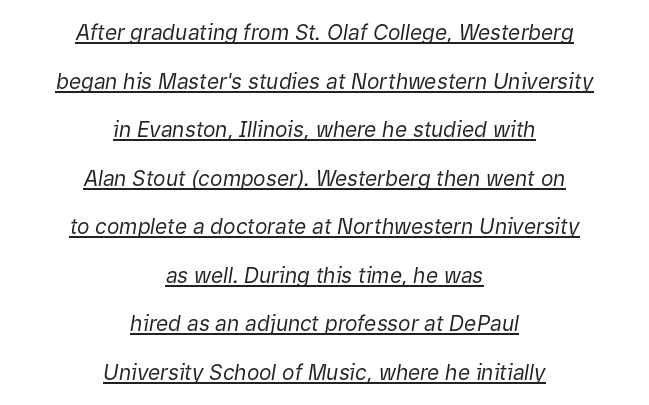
{"italic": "yes", "lean": "right", "slant_degrees": 9, "bold": "no", "underline": "yes", "align": "center", "line_spacing": "loose", "line_spacing_ratio": 2.31, "letter_spacing": "normal", "letter_spacing_em": 0.0, "glyph_px": 21}
